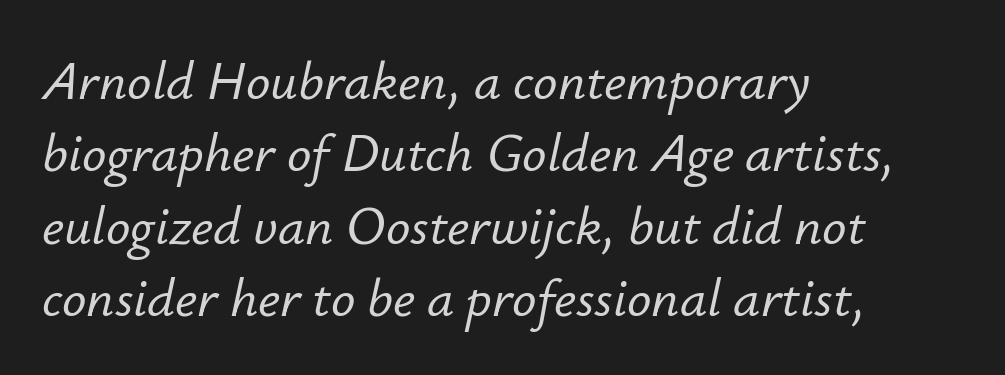
{"italic": "yes", "lean": "right", "slant_degrees": 12, "width": "normal", "stroke_contrast": "low", "x_height": "small", "monospaced": "no", "underline": "no", "align": "left", "line_spacing": "normal", "line_spacing_ratio": 1.34, "letter_spacing": "normal", "letter_spacing_em": 0.0, "glyph_px": 54}
